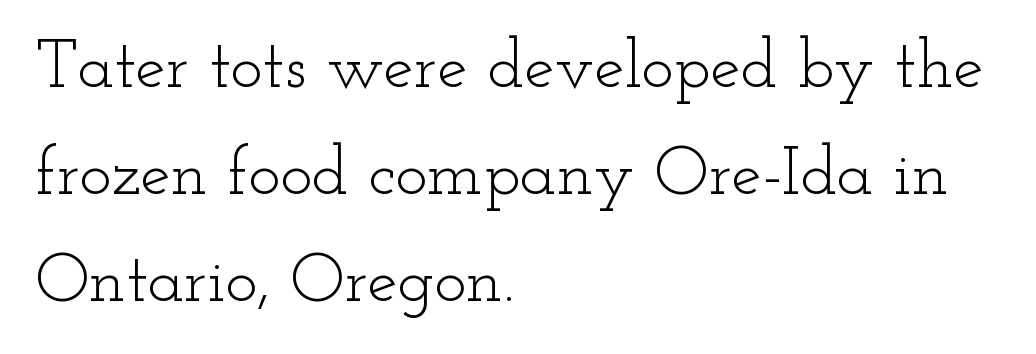
Q: Is the text bold? A: No.
Q: Is the text italic (slanted)? A: No, it is upright.
Q: Is the typeface a serif or a sans-serif typeface? A: Serif.
Q: Is the text underlined? A: No.
Q: How is the paragraph aligned? A: Left-aligned.
Q: Is the spacing between letters normal or unusually wide? A: Normal.
Q: Is the spacing between lines tight, normal or loose? A: Normal.
Q: Width (condensed, normal, or wide)? A: Wide.
Q: Stroke contrast? A: Low.
Q: x-height? A: Small.
Q: Monospaced? A: No.
